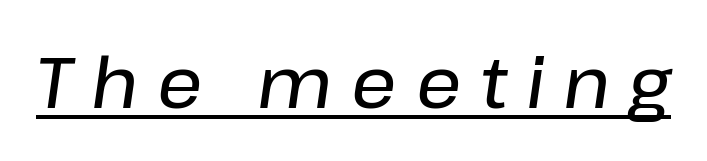
The image shows 71 px text type, italic (leaning right); set unusually wide letter spacing (+0.26 em), underlined; low stroke contrast and a medium x-height.
